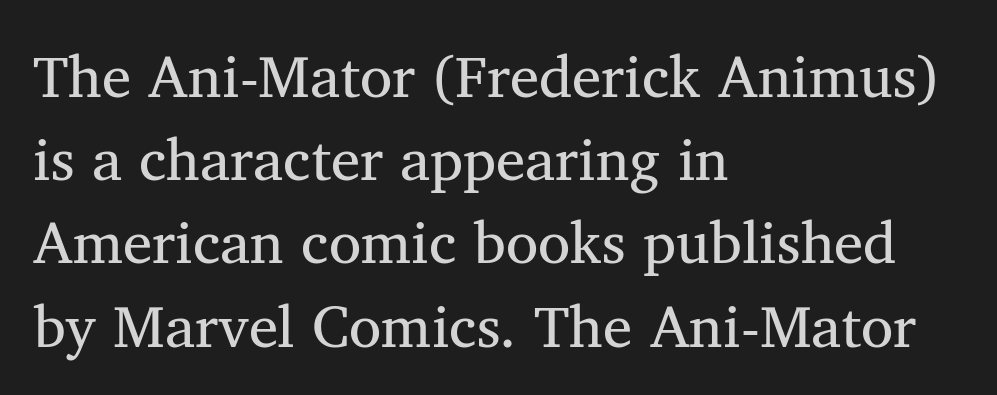
The font family rendered here belongs to the serif group. Standard letterfit; no display-style spreading of the glyphs. Horizontally, the lines are justified to the leading edge only. Vertically, the passage feels balanced, rows spaced as you'd expect.
